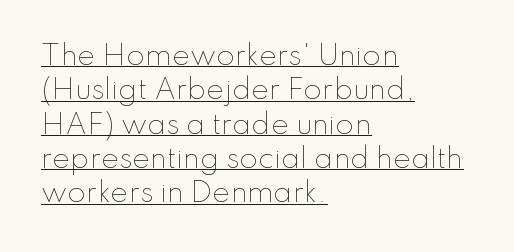
Q: Is the text bold? A: No.
Q: Is the text italic (slanted)? A: No, it is upright.
Q: Is the text underlined? A: Yes.
Q: How is the paragraph aligned? A: Left-aligned.
Q: Is the spacing between letters normal or unusually wide? A: Normal.
Q: Is the spacing between lines tight, normal or loose? A: Normal.
